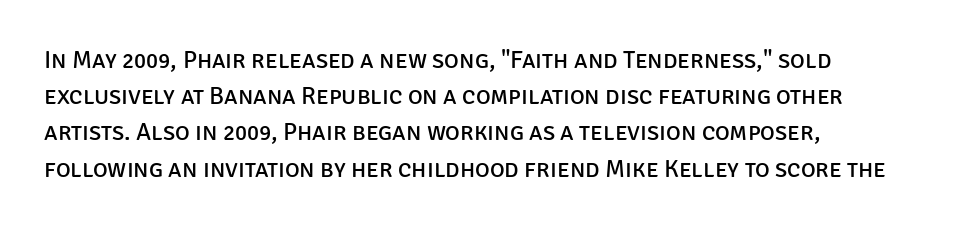
Q: Is the text bold? A: No.
Q: Is the text italic (slanted)? A: No, it is upright.
Q: Is the text underlined? A: No.
Q: How is the paragraph aligned? A: Left-aligned.
Q: Is the spacing between letters normal or unusually wide? A: Normal.
Q: Is the spacing between lines tight, normal or loose? A: Normal.
